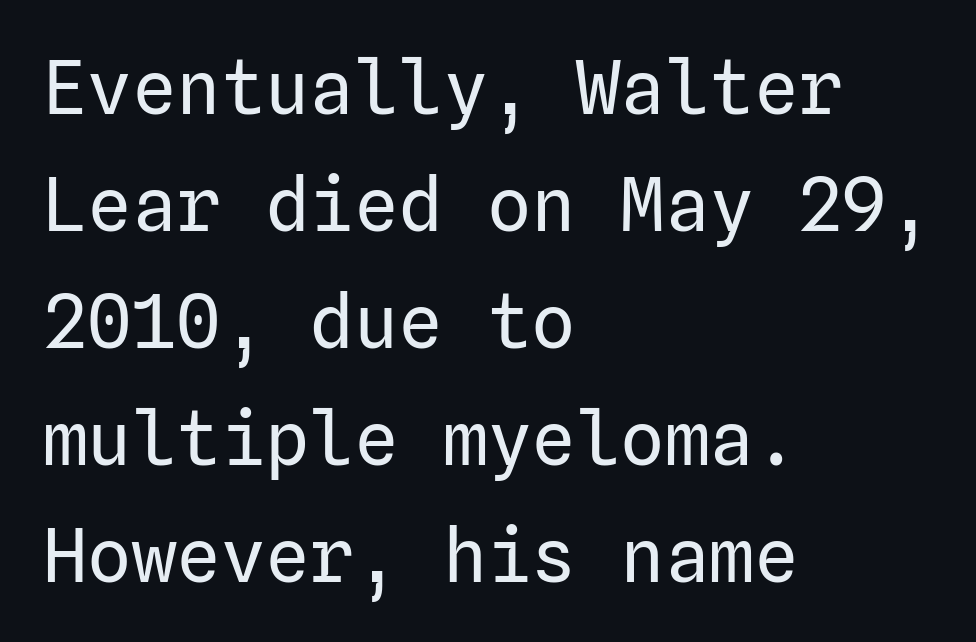
The image shows 74 px regular-weight sans-serif type, upright; set left-aligned, normal line spacing (1.58x), normal letter spacing, not underlined; low stroke contrast and a medium x-height.
